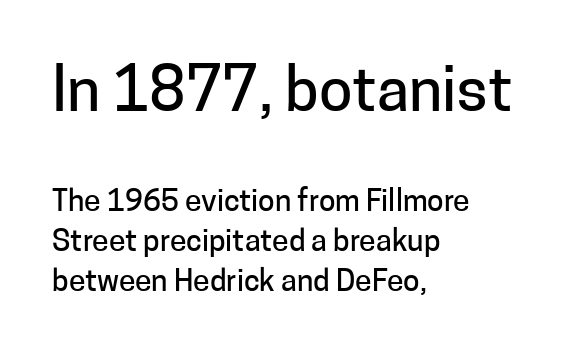
The image shows 61 px sans-serif type, upright; set left-aligned, normal line spacing (1.33x), normal letter spacing, not underlined; the first (top) block is 2.03x larger; low stroke contrast and a medium x-height.
